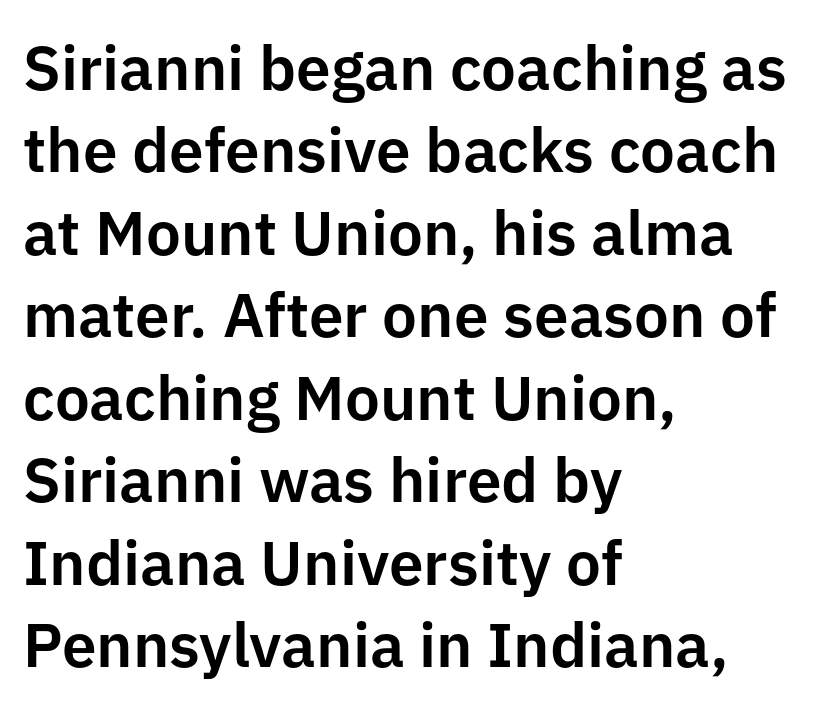
The image shows 62 px sans-serif type, upright; set left-aligned, normal line spacing (1.33x), normal letter spacing, not underlined; low stroke contrast and a medium x-height.
